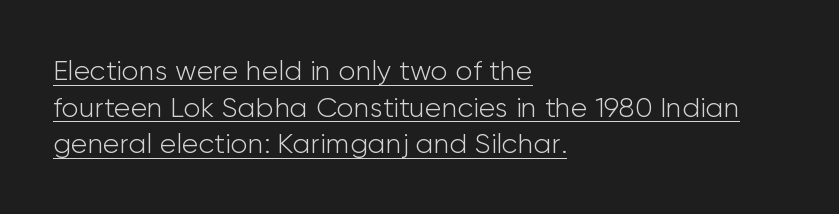
{"serif": "no", "italic": "no", "bold": "no", "weight": "light", "width": "normal", "stroke_contrast": "low", "x_height": "medium", "monospaced": "no", "underline": "yes", "align": "left", "line_spacing": "normal", "line_spacing_ratio": 1.31, "letter_spacing": "normal", "letter_spacing_em": 0.0, "glyph_px": 28}
